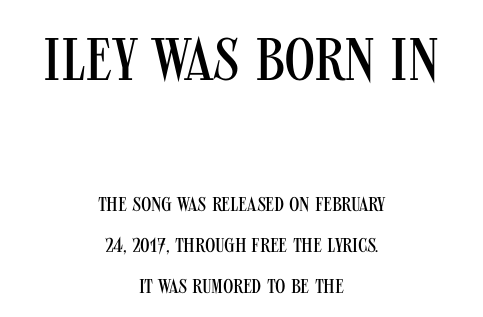
Leading: increased. The gap between lines stays unmarked. Look at the bottom of the vertical strokes: they stop flat, with no serifs. Visually, the top section dominates because its glyphs are scaled up. Line starts and ends both wander, symmetrically.
